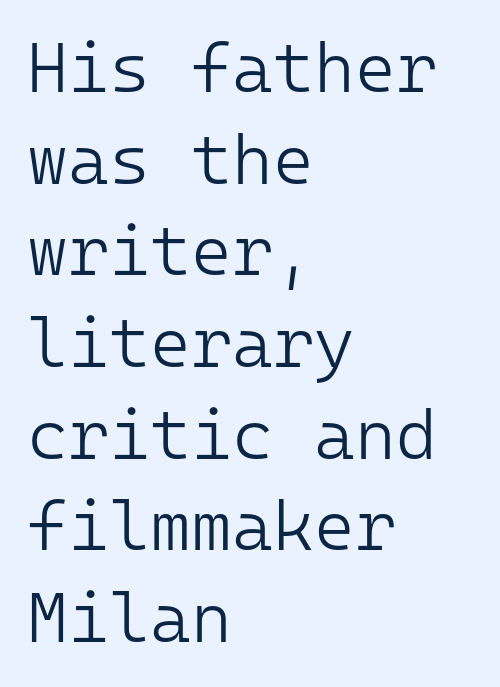
The weight would be labelled regular, book, light, or lighter still. A typesetter would call this monospace, since all characters share one set width. Serifs: no, the terminals of the letterforms are clean. A student would call this left alignment; a typographer would say flush left, rag right.
